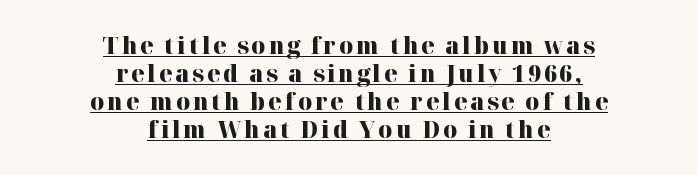
A dark, heavy texture on the line: the type is bold. A continuous stroke trails under the words, as in a hyperlink. Characters remain perfectly vertical along every line. If you folded the block vertically in half, each line would mirror itself in length.
